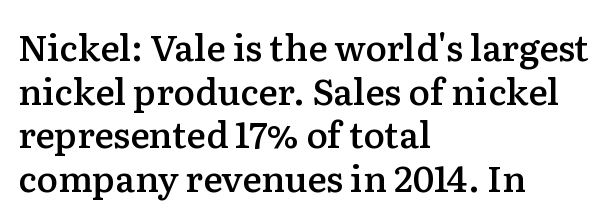
The type family on display is of the serif kind. The glyphs are unaccompanied by any horizontal stroke below them. You could call the tracking neutral — neither tight nor loose. These lines are set flush left with a ragged right edge. Spacing verdict: proportional, widths tailored to each character.
